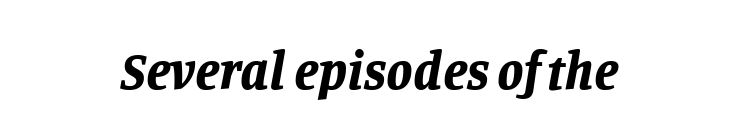
A typesetter would call this zero additional tracking. Looking at the ascenders, they clearly lean. Alignment: centered. This sample has the flowing, uneven cadence of proportional lettering. Lines of text with bare space underneath.
